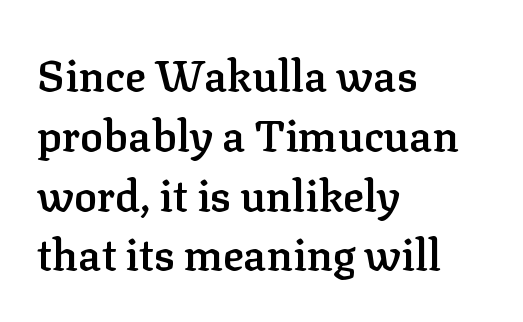
The image shows 43 px semibold serif type, upright; set left-aligned, normal line spacing (1.39x), normal letter spacing, not underlined; low stroke contrast and a medium x-height.
